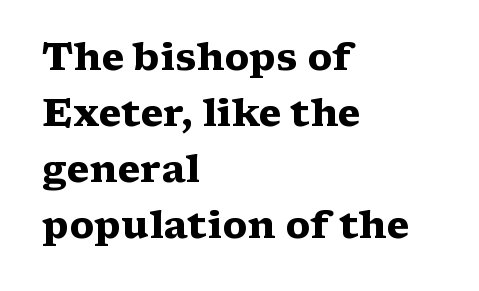
The image shows 38 px heavy, wide serif type, upright; set left-aligned, normal line spacing (1.47x), normal letter spacing, not underlined; medium stroke contrast and a medium x-height.
